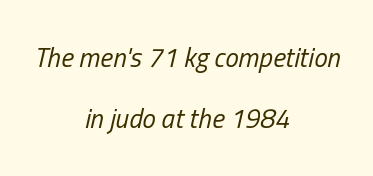
{"italic": "yes", "lean": "right", "slant_degrees": 13, "bold": "no", "underline": "no", "align": "center", "line_spacing": "loose", "line_spacing_ratio": 2.27, "letter_spacing": "normal", "letter_spacing_em": 0.0, "glyph_px": 27}
